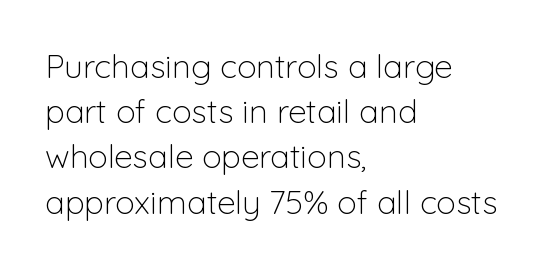
{"serif": "no", "italic": "no", "bold": "no", "weight": "light", "width": "normal", "stroke_contrast": "low", "x_height": "medium", "monospaced": "no", "underline": "no", "align": "left", "line_spacing": "normal", "line_spacing_ratio": 1.37, "letter_spacing": "normal", "letter_spacing_em": 0.0, "glyph_px": 33}
